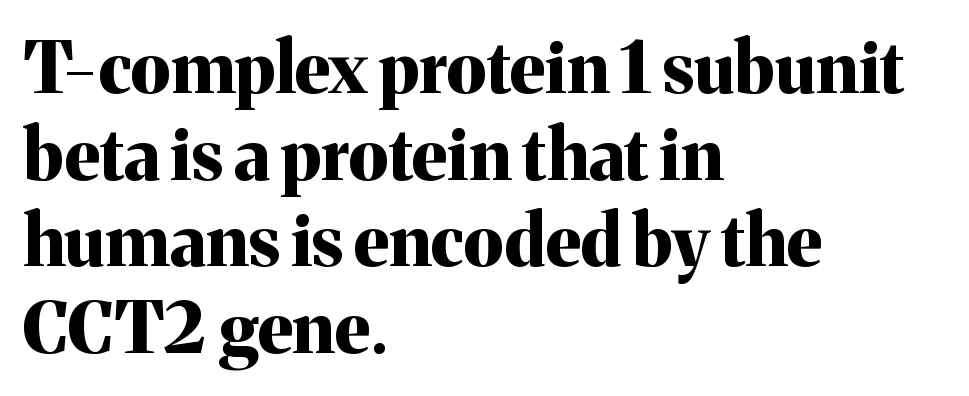
The gaps between neighbouring characters are ordinary and unremarkable. Note the varied advance widths — an 'i' is clearly narrower than an 'm'. Students, this is bold: see how much ink each stroke carries. To sum up the face: it has serifs. Glance below the letters and you will spot only blank space.
